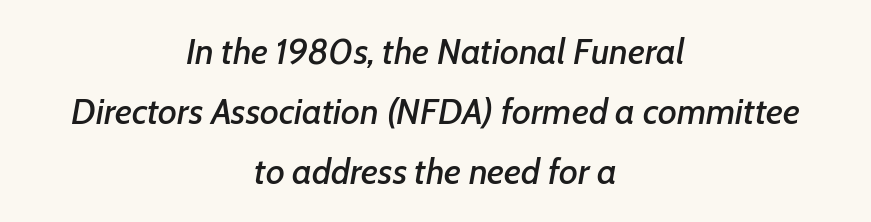
These lines are rendered in a variable-pitch font. Standard letterfit; no display-style spreading of the glyphs. This is oblique type, the kind used for emphasis or titles. The vertical gap from one line to the next is medium.
